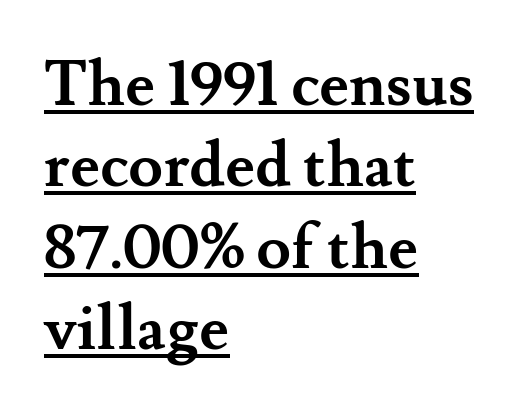
Q: Is the text bold? A: Yes.
Q: Is the text italic (slanted)? A: No, it is upright.
Q: Is the typeface a serif or a sans-serif typeface? A: Serif.
Q: Is the text underlined? A: Yes.
Q: How is the paragraph aligned? A: Left-aligned.
Q: Is the spacing between letters normal or unusually wide? A: Normal.
Q: Is the spacing between lines tight, normal or loose? A: Normal.
Q: Width (condensed, normal, or wide)? A: Normal.
Q: Stroke contrast? A: Medium.
Q: x-height? A: Small.
Q: Monospaced? A: No.
